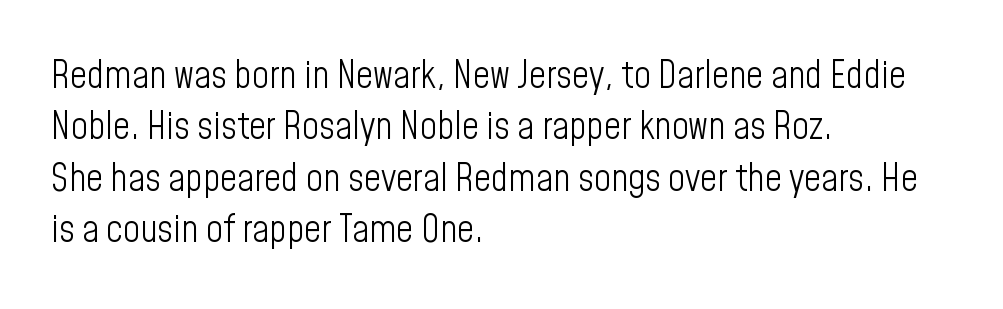
{"serif": "no", "italic": "no", "bold": "no", "weight": "light", "width": "condensed", "stroke_contrast": "low", "x_height": "medium", "monospaced": "no", "underline": "no", "align": "left", "line_spacing": "normal", "line_spacing_ratio": 1.39, "letter_spacing": "normal", "letter_spacing_em": 0.0, "glyph_px": 37}
